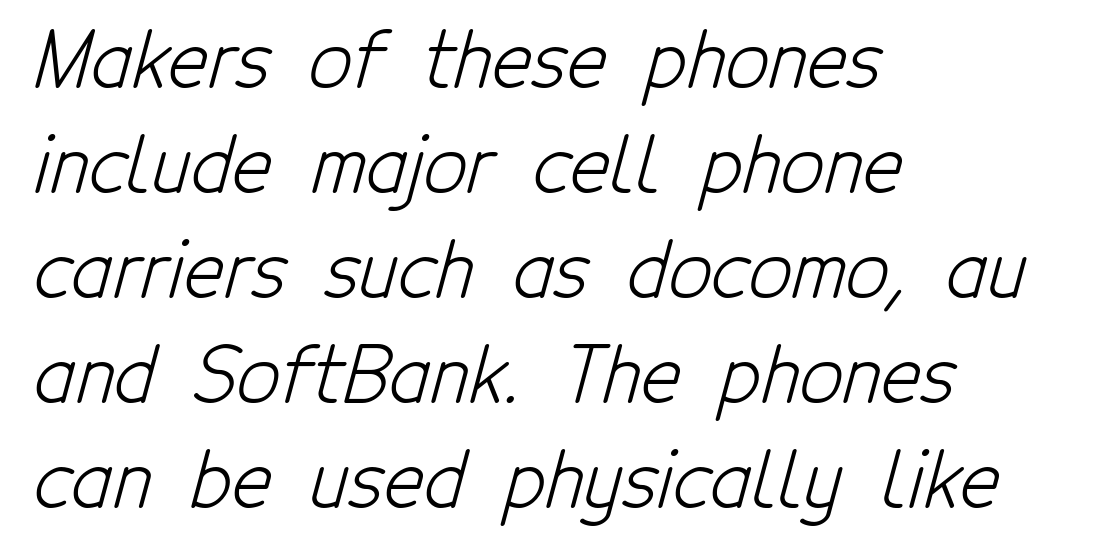
{"serif": "no", "bold": "no", "weight": "light", "width": "condensed", "stroke_contrast": "low", "x_height": "medium", "monospaced": "no", "underline": "no", "align": "left", "line_spacing": "normal", "line_spacing_ratio": 1.38, "letter_spacing": "normal", "letter_spacing_em": 0.0, "glyph_px": 76}
